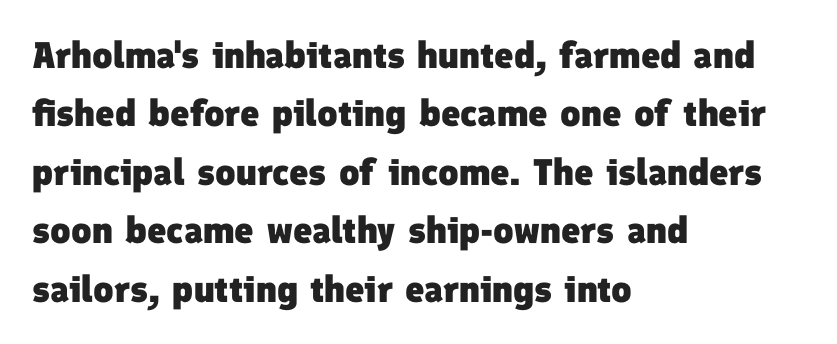
Does the leading feel generous? No, just average. Descenders are the only things crossing below the line. The passage shown is typeset with a sans-serif family. Each line starts at the same left margin while the right side varies. The strokes are fattened all the way to bold. The gaps between neighbouring characters are ordinary and unremarkable.
